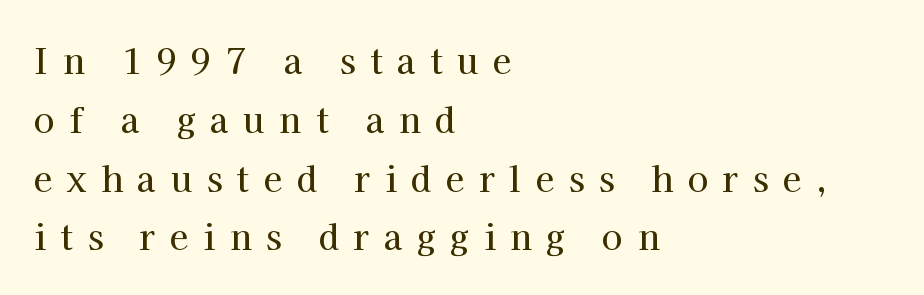
The image shows 34 px serif type, upright; set left-aligned, line spacing 1.73x, unusually wide letter spacing (+0.43 em), not underlined; high stroke contrast and a medium x-height.
